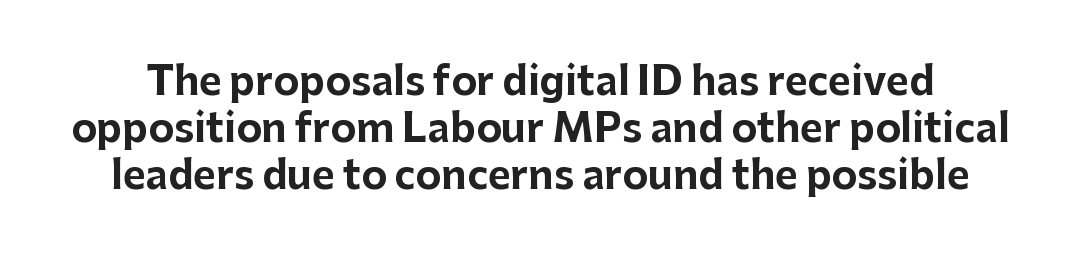
The image shows 39 px bold sans-serif type, upright; set line spacing 1.21x, normal letter spacing, not underlined; low stroke contrast and a medium x-height.
